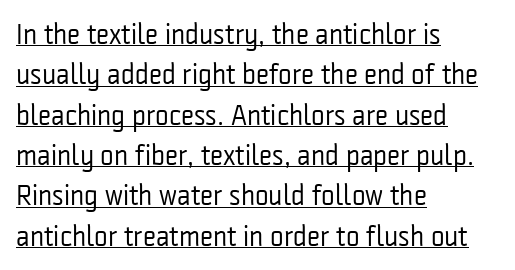
Q: Is the text bold? A: No.
Q: Is the text italic (slanted)? A: No, it is upright.
Q: Is the typeface a serif or a sans-serif typeface? A: Sans-serif.
Q: Is the text underlined? A: Yes.
Q: How is the paragraph aligned? A: Left-aligned.
Q: Is the spacing between letters normal or unusually wide? A: Normal.
Q: Is the spacing between lines tight, normal or loose? A: Normal.
Q: Width (condensed, normal, or wide)? A: Condensed.
Q: Stroke contrast? A: Low.
Q: x-height? A: Medium.
Q: Monospaced? A: No.
